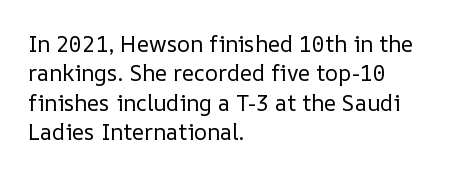
{"italic": "no", "bold": "no", "underline": "no", "align": "left", "line_spacing": "normal", "line_spacing_ratio": 1.33, "letter_spacing": "normal", "letter_spacing_em": 0.0, "glyph_px": 22}
